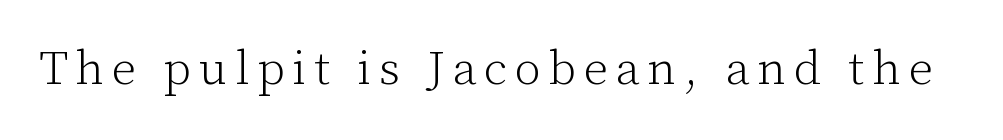
Q: Is the text bold? A: No.
Q: Is the text italic (slanted)? A: No, it is upright.
Q: Is the typeface a serif or a sans-serif typeface? A: Serif.
Q: Is the text underlined? A: No.
Q: Width (condensed, normal, or wide)? A: Normal.
Q: Stroke contrast? A: Low.
Q: x-height? A: Medium.
Q: Monospaced? A: No.
